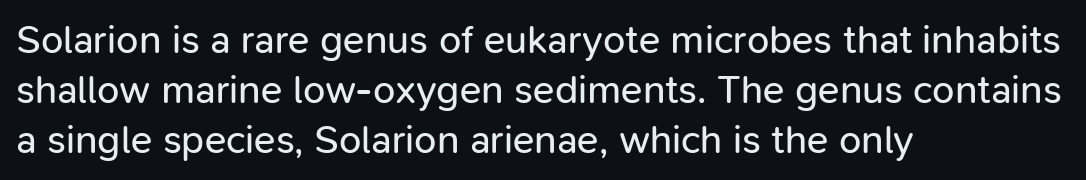
Q: Is the text bold? A: No.
Q: Is the text italic (slanted)? A: No, it is upright.
Q: Is the typeface a serif or a sans-serif typeface? A: Sans-serif.
Q: Is the text underlined? A: No.
Q: How is the paragraph aligned? A: Left-aligned.
Q: Is the spacing between letters normal or unusually wide? A: Normal.
Q: Is the spacing between lines tight, normal or loose? A: Normal.
Q: Width (condensed, normal, or wide)? A: Normal.
Q: Stroke contrast? A: Low.
Q: x-height? A: Medium.
Q: Monospaced? A: No.
